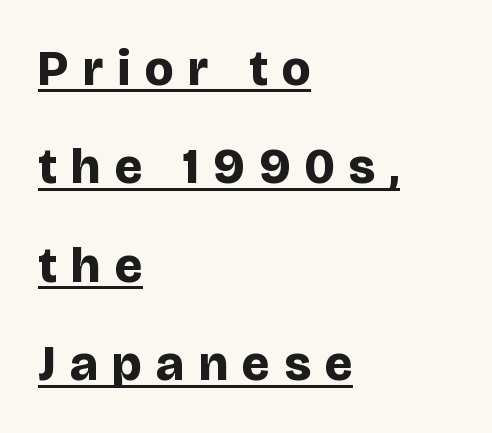
The image shows 50 px bold sans-serif type, upright; set left-aligned, loose line spacing (1.97x), unusually wide letter spacing (+0.29 em), underlined; low stroke contrast and a large x-height.
